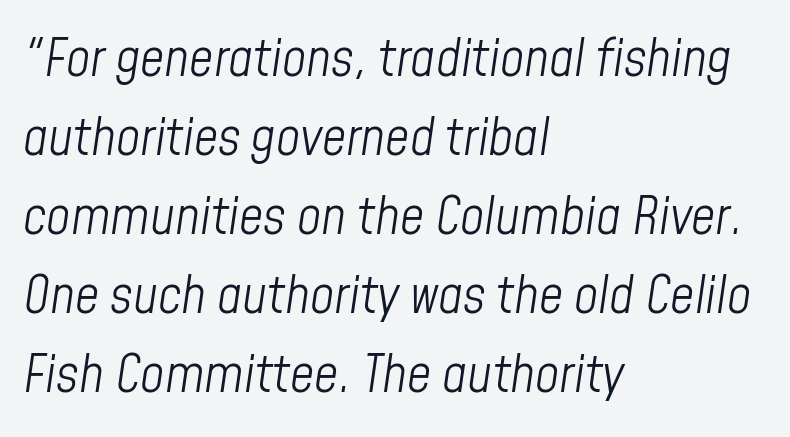
The image shows 53 px light, condensed type, italic (leaning right); set left-aligned, normal line spacing (1.49x), normal letter spacing, not underlined; low stroke contrast and a medium x-height.
